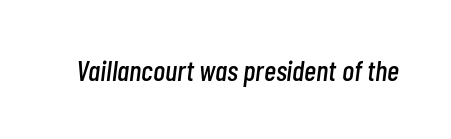
Q: Is the text italic (slanted)? A: Yes, it leans right by about 7 degrees.
Q: Is the text underlined? A: No.
Q: Is the spacing between letters normal or unusually wide? A: Normal.
Q: Width (condensed, normal, or wide)? A: Condensed.
Q: Stroke contrast? A: Low.
Q: x-height? A: Medium.
Q: Monospaced? A: No.
